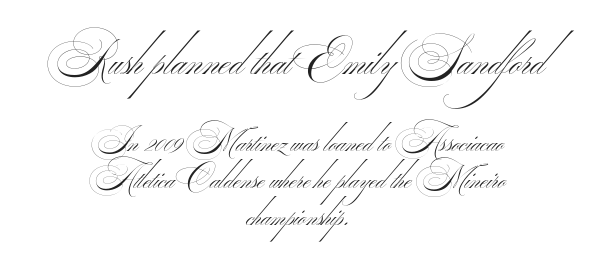
Bare-footed words on every line. Examine the stroke ends and you'll find no serifs. This rendering leaves character spacing at its baseline value. The face used here is proportionally spaced, like ordinary book or web type.
